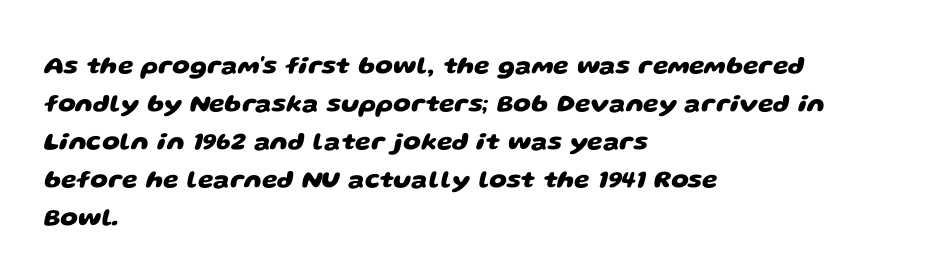
Q: Is the text bold? A: Yes.
Q: Is the text underlined? A: No.
Q: How is the paragraph aligned? A: Left-aligned.
Q: Is the spacing between letters normal or unusually wide? A: Normal.
Q: Is the spacing between lines tight, normal or loose? A: Normal.
